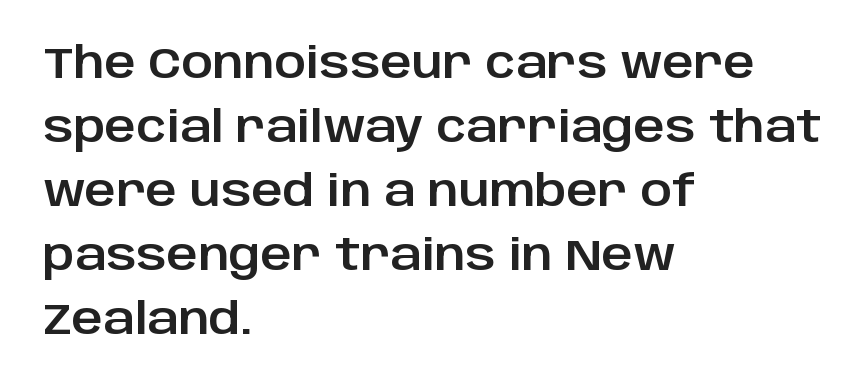
The image shows 43 px sans-serif type, upright; set left-aligned, normal line spacing (1.49x), normal letter spacing, not underlined; low stroke contrast and a large x-height.
